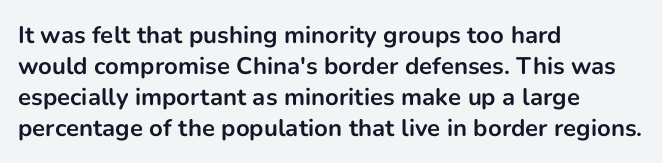
If you measured baseline to baseline, you'd find a middling distance. The specimen reads as upright at a glance. Glyph-to-glyph distance matches everyday printed text. Heavy, bold letterforms. Each row of text sits above clean, open space.
